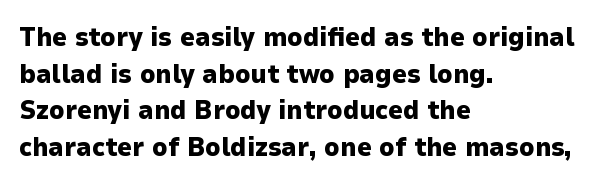
{"italic": "no", "bold": "yes", "underline": "no", "align": "left", "line_spacing": "normal", "line_spacing_ratio": 1.41, "letter_spacing": "normal", "letter_spacing_em": 0.0, "glyph_px": 26}
